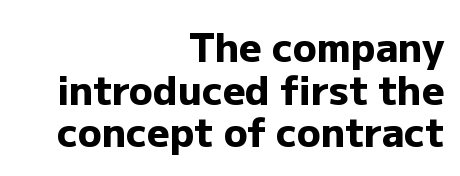
{"serif": "no", "italic": "no", "bold": "yes", "weight": "heavy", "width": "normal", "stroke_contrast": "low", "x_height": "medium", "monospaced": "no", "underline": "no", "align": "right", "line_spacing": "tight", "line_spacing_ratio": 1.09, "letter_spacing": "normal", "letter_spacing_em": 0.0, "glyph_px": 39}
